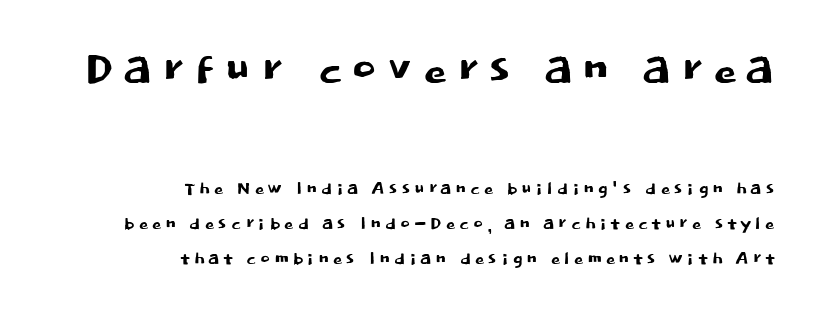
{"serif": "no", "italic": "no", "width": "normal", "stroke_contrast": "low", "x_height": "large", "monospaced": "no", "underline": "no", "align": "right", "line_spacing": "normal", "line_spacing_ratio": 1.45, "larger_block": "first", "size_ratio": 2.54, "glyph_px": 61}
